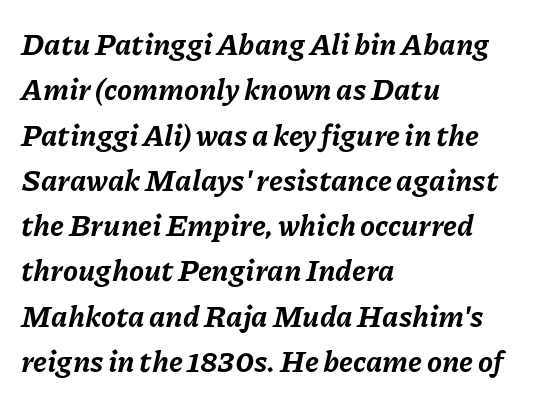
{"italic": "yes", "lean": "right", "slant_degrees": 11, "bold": "yes", "weight": "bold", "width": "normal", "stroke_contrast": "low", "x_height": "medium", "monospaced": "no", "underline": "no", "align": "left", "line_spacing": "normal", "line_spacing_ratio": 1.51, "letter_spacing": "normal", "letter_spacing_em": 0.0, "glyph_px": 30}
